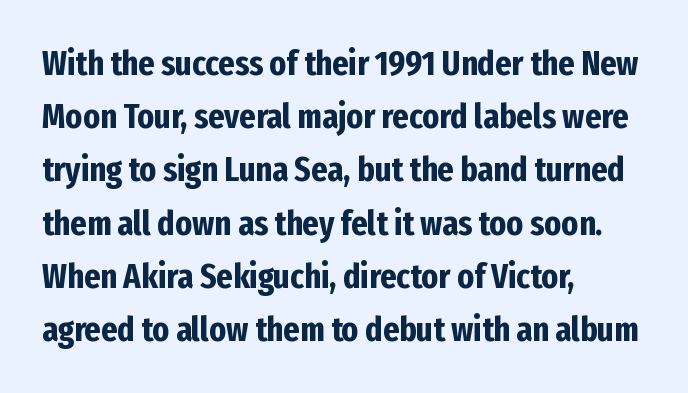
The image shows 35 px bold, condensed sans-serif type, upright; set left-aligned, normal line spacing (1.52x), normal letter spacing, not underlined; low stroke contrast and a medium x-height.
